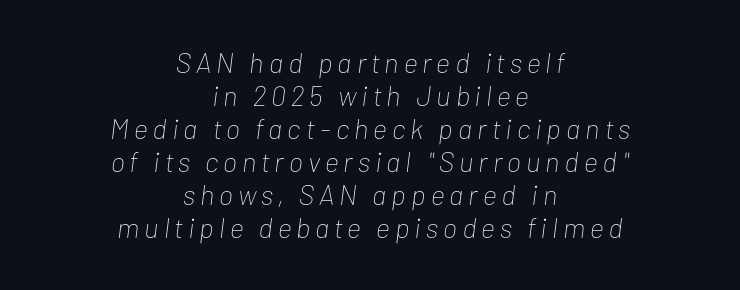
The image shows 28 px thin, condensed type, italic (leaning right); set centered, line spacing 1.18x, not underlined; low stroke contrast and a medium x-height.
